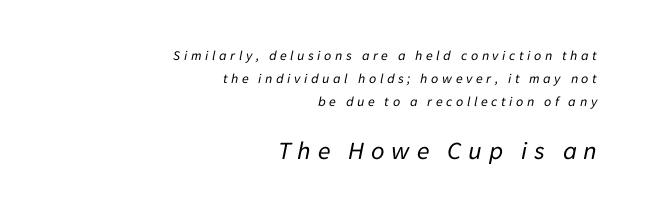
{"italic": "yes", "lean": "right", "slant_degrees": 11, "bold": "no", "underline": "no", "align": "right", "line_spacing": "normal", "line_spacing_ratio": 1.64, "letter_spacing": "wide", "letter_spacing_em": 0.25, "larger_block": "second", "size_ratio": 1.86, "glyph_px": 26}
